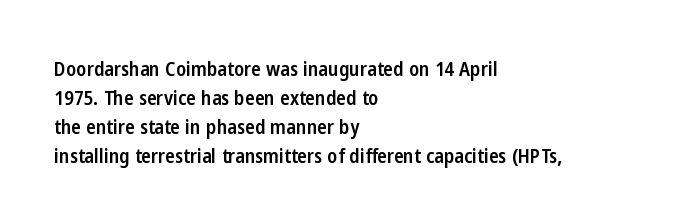
Q: Is the text bold? A: Semi-bold.
Q: Is the text italic (slanted)? A: No, it is upright.
Q: Is the text underlined? A: No.
Q: How is the paragraph aligned? A: Left-aligned.
Q: Is the spacing between letters normal or unusually wide? A: Normal.
Q: Is the spacing between lines tight, normal or loose? A: Normal.
